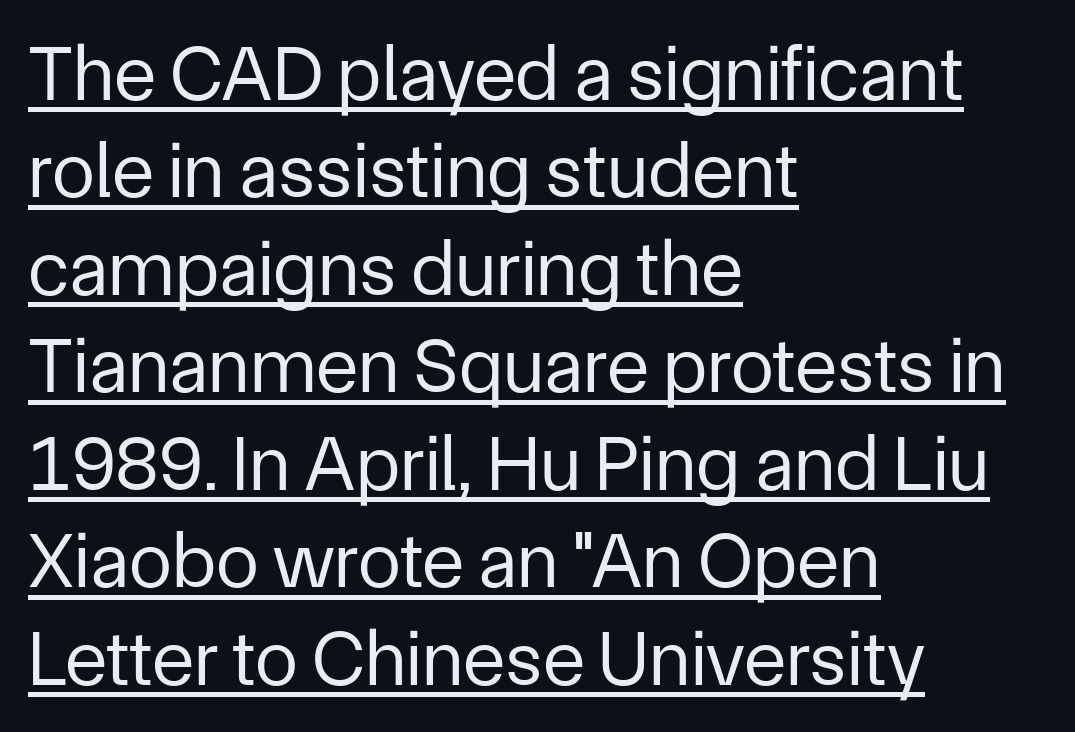
The image shows 78 px regular-weight sans-serif type, upright; set left-aligned, normal line spacing (1.25x), normal letter spacing, underlined; low stroke contrast and a medium x-height.
